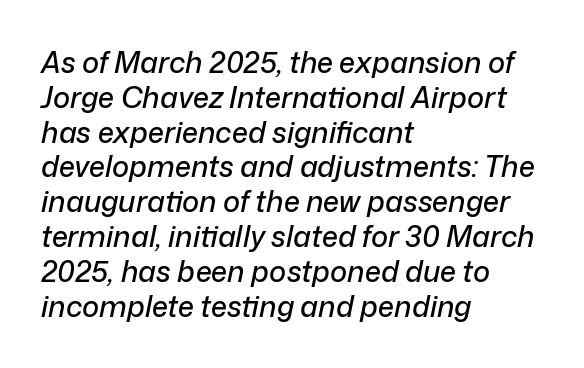
Q: Is the text italic (slanted)? A: Yes, it leans right by about 12 degrees.
Q: Is the text underlined? A: No.
Q: How is the paragraph aligned? A: Left-aligned.
Q: Is the spacing between letters normal or unusually wide? A: Normal.
Q: Width (condensed, normal, or wide)? A: Normal.
Q: Stroke contrast? A: Low.
Q: x-height? A: Medium.
Q: Monospaced? A: No.
